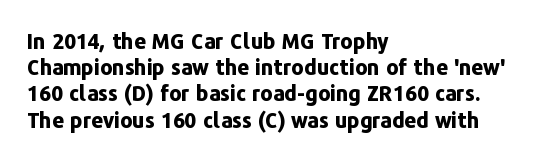
Does the weight exceed regular? Yes, all the way to bold. A typesetter would mark this as roman, not italic. The glyphs are unaccompanied by any horizontal stroke below them. Interline gaps are of average width in this sample. The horizontal fit of the characters is conventional and even.
